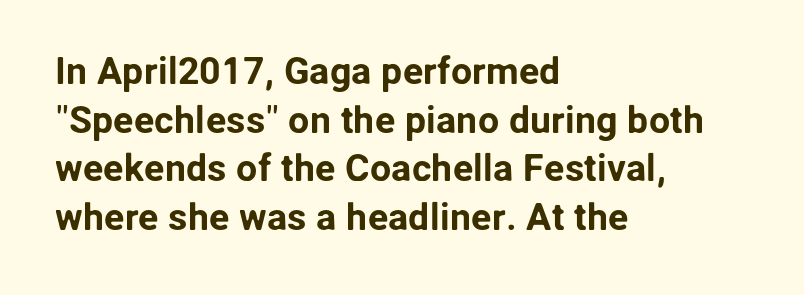
Q: Is the text italic (slanted)? A: No, it is upright.
Q: Is the typeface a serif or a sans-serif typeface? A: Sans-serif.
Q: Is the text underlined? A: No.
Q: How is the paragraph aligned? A: Left-aligned.
Q: Is the spacing between letters normal or unusually wide? A: Normal.
Q: Is the spacing between lines tight, normal or loose? A: Normal.
Q: Width (condensed, normal, or wide)? A: Normal.
Q: Stroke contrast? A: Low.
Q: x-height? A: Medium.
Q: Monospaced? A: No.
